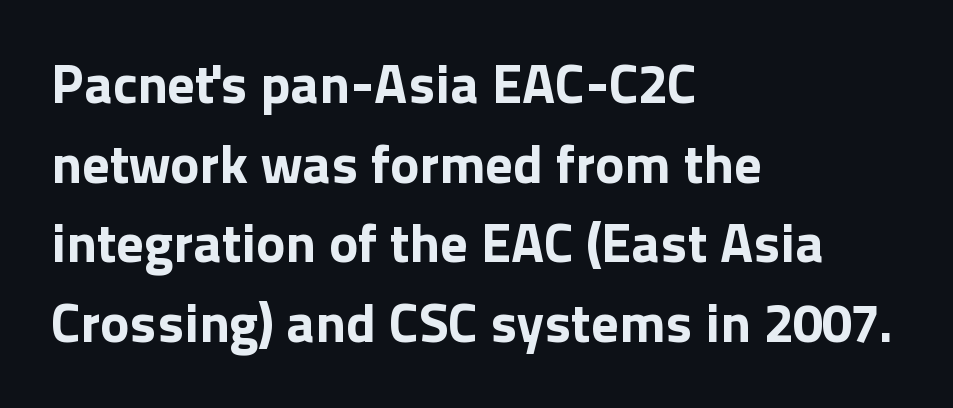
Varying glyph widths throughout — classic text-font behaviour. On the weight axis this lands at bold, roughly 700. If you drew a ruler down the left edge, every line would touch it. You can tell from the bare stems that sans-serif type was used. Quick note: not italic, upright. Characters follow at the spacing the type designer built in.
